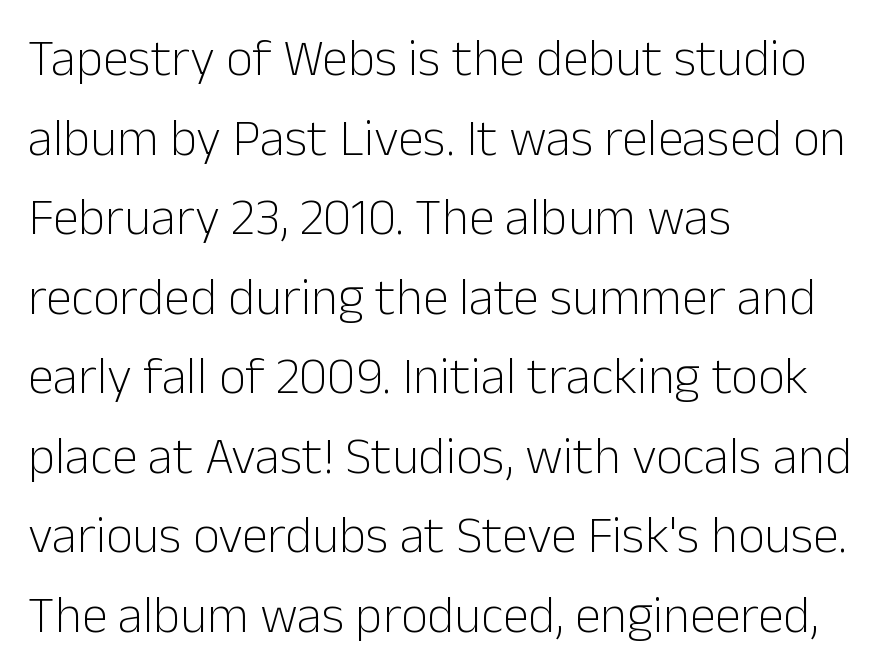
Q: Is the text bold? A: No.
Q: Is the text italic (slanted)? A: No, it is upright.
Q: Is the typeface a serif or a sans-serif typeface? A: Sans-serif.
Q: Is the text underlined? A: No.
Q: How is the paragraph aligned? A: Left-aligned.
Q: Is the spacing between letters normal or unusually wide? A: Normal.
Q: Is the spacing between lines tight, normal or loose? A: Normal.
Q: Width (condensed, normal, or wide)? A: Normal.
Q: Stroke contrast? A: Low.
Q: x-height? A: Medium.
Q: Monospaced? A: No.
